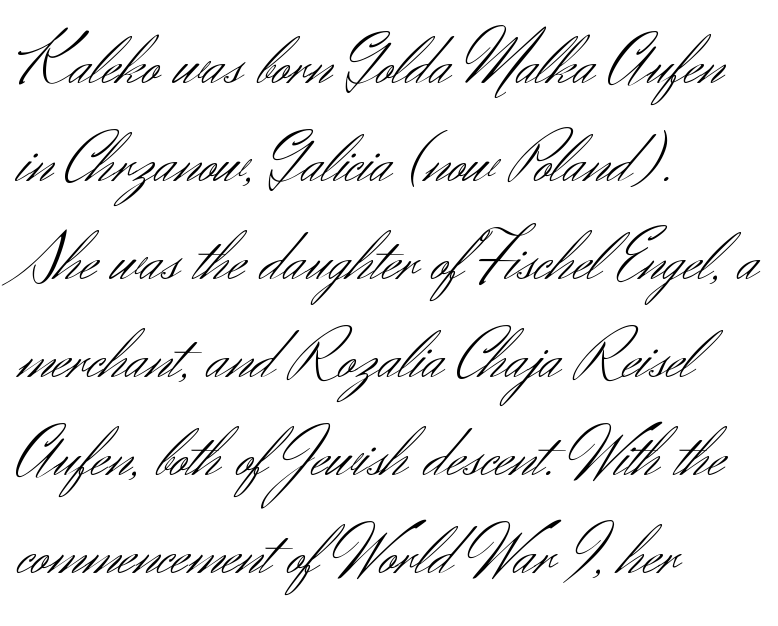
Do the characters align in a grid? No, the font is proportional. The rag falls on the right side of this text block. The passage shown is typeset with a sans-serif family. Honestly, the row spacing looks completely unremarkable.
